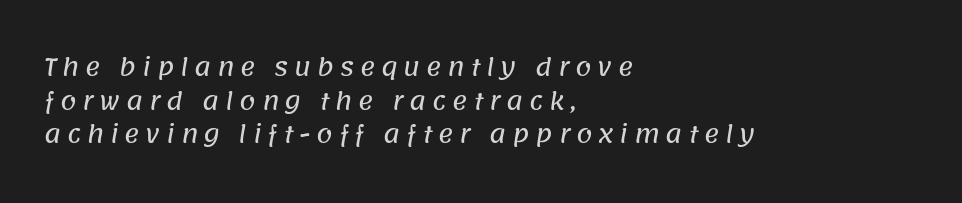
{"underline": "no", "align": "left", "line_spacing": "normal", "line_spacing_ratio": 1.46, "letter_spacing": "wide", "letter_spacing_em": 0.25, "glyph_px": 23}
